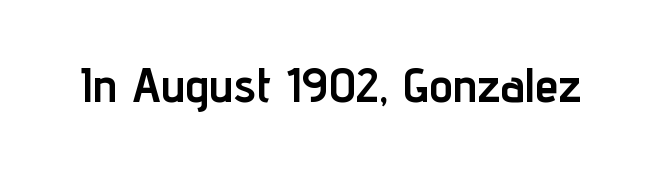
The image shows 48 px semibold, condensed sans-serif type, upright; set normal letter spacing, not underlined; low stroke contrast and a medium x-height.
